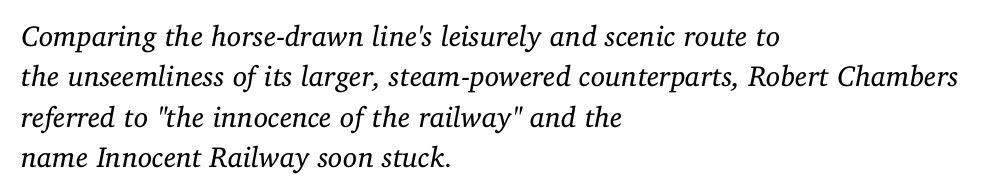
The letters advance in unequal steps, a hallmark of proportional type. The characters are drawn with everyday or finer stroke widths. The area under the type is left untouched. Glyph-to-glyph distance matches everyday printed text.
